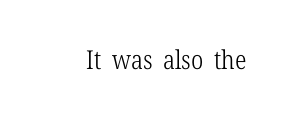
Q: Is the text bold? A: No.
Q: Is the text italic (slanted)? A: No, it is upright.
Q: Is the text underlined? A: No.
Q: Is the spacing between letters normal or unusually wide? A: Normal.
